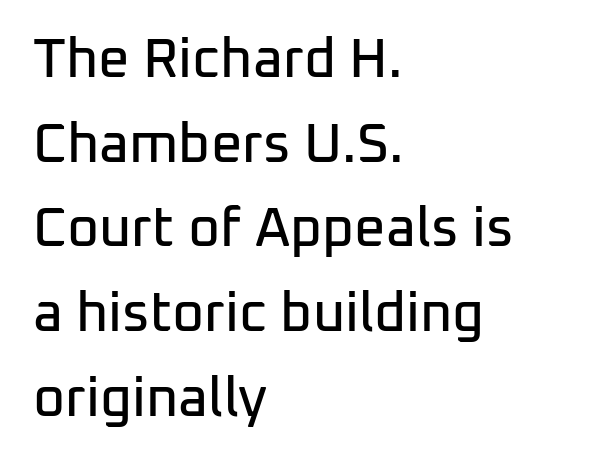
{"serif": "no", "italic": "no", "width": "normal", "stroke_contrast": "low", "x_height": "medium", "monospaced": "no", "underline": "no", "align": "left", "line_spacing": "normal", "line_spacing_ratio": 1.54, "letter_spacing": "normal", "letter_spacing_em": 0.0, "glyph_px": 55}
